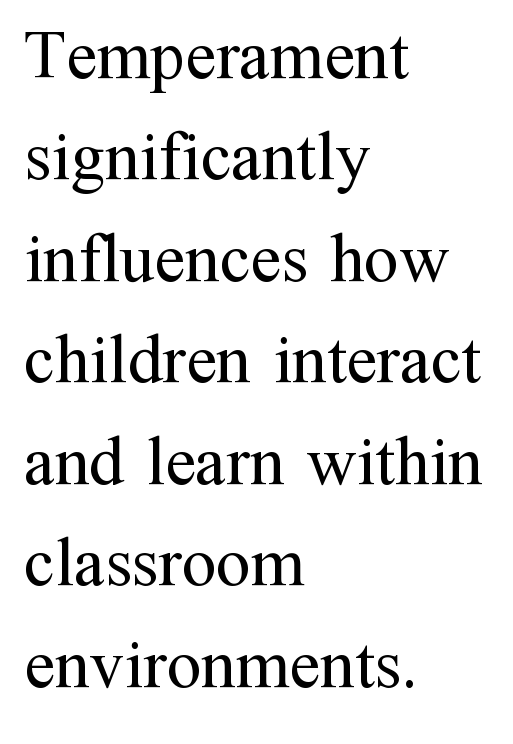
The image shows 69 px regular-weight serif type, upright; set left-aligned, normal line spacing (1.47x), normal letter spacing, not underlined; medium stroke contrast and a medium x-height.
